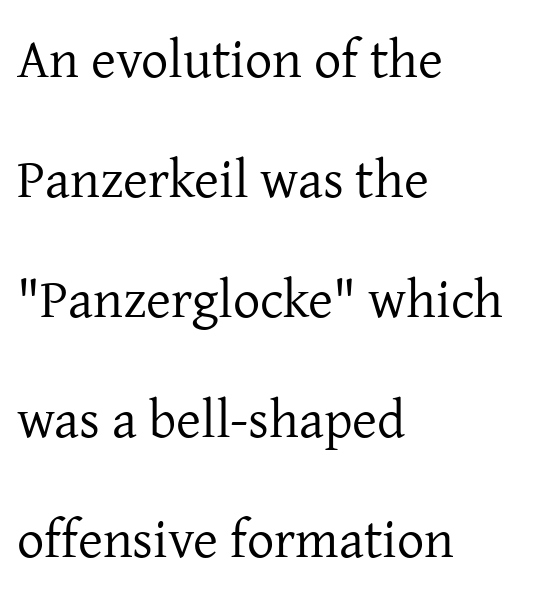
{"serif": "yes", "italic": "no", "bold": "no", "weight": "regular", "width": "normal", "stroke_contrast": "low", "x_height": "medium", "monospaced": "no", "underline": "no", "align": "left", "line_spacing": "loose", "line_spacing_ratio": 2.22, "letter_spacing": "normal", "letter_spacing_em": 0.0, "glyph_px": 54}
